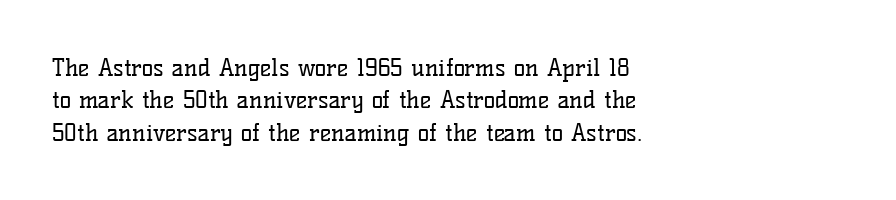
Q: Is the text bold? A: No.
Q: Is the text italic (slanted)? A: No, it is upright.
Q: Is the text underlined? A: No.
Q: How is the paragraph aligned? A: Left-aligned.
Q: Is the spacing between letters normal or unusually wide? A: Normal.
Q: Is the spacing between lines tight, normal or loose? A: Normal.
